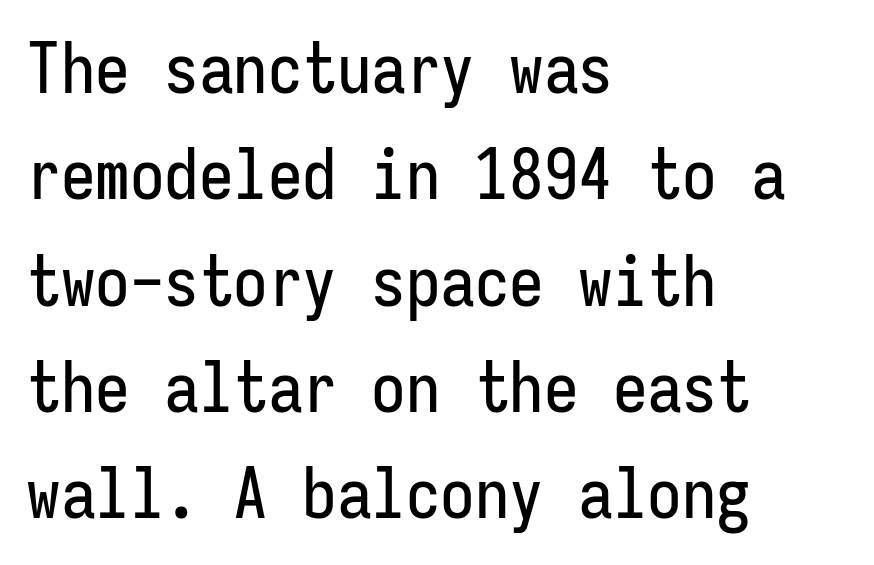
Q: Is the text italic (slanted)? A: No, it is upright.
Q: Is the typeface a serif or a sans-serif typeface? A: Sans-serif.
Q: Is the text underlined? A: No.
Q: How is the paragraph aligned? A: Left-aligned.
Q: Is the spacing between letters normal or unusually wide? A: Normal.
Q: Is the spacing between lines tight, normal or loose? A: Normal.
Q: Width (condensed, normal, or wide)? A: Condensed.
Q: Stroke contrast? A: Low.
Q: x-height? A: Medium.
Q: Monospaced? A: Yes.
